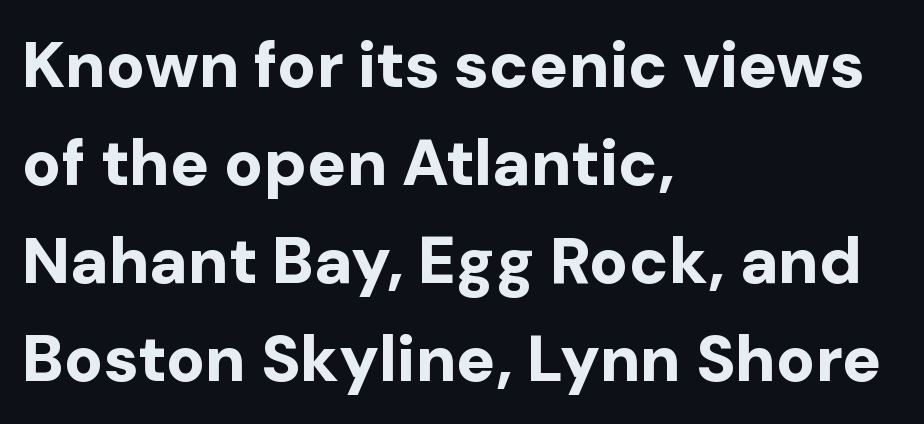
The image shows 65 px bold sans-serif type, upright; set left-aligned, normal line spacing (1.51x), normal letter spacing, not underlined; low stroke contrast and a medium x-height.
